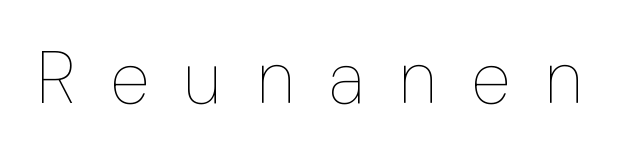
The image shows 73 px thin type, upright; set unusually wide letter spacing (+0.48 em), not underlined; low stroke contrast and a medium x-height.
